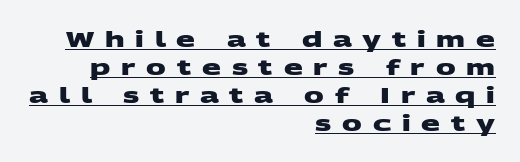
Q: Is the text bold? A: Yes.
Q: Is the text underlined? A: Yes.
Q: How is the paragraph aligned? A: Right-aligned.
Q: Is the spacing between letters normal or unusually wide? A: Unusually wide.
Q: Is the spacing between lines tight, normal or loose? A: Normal.
